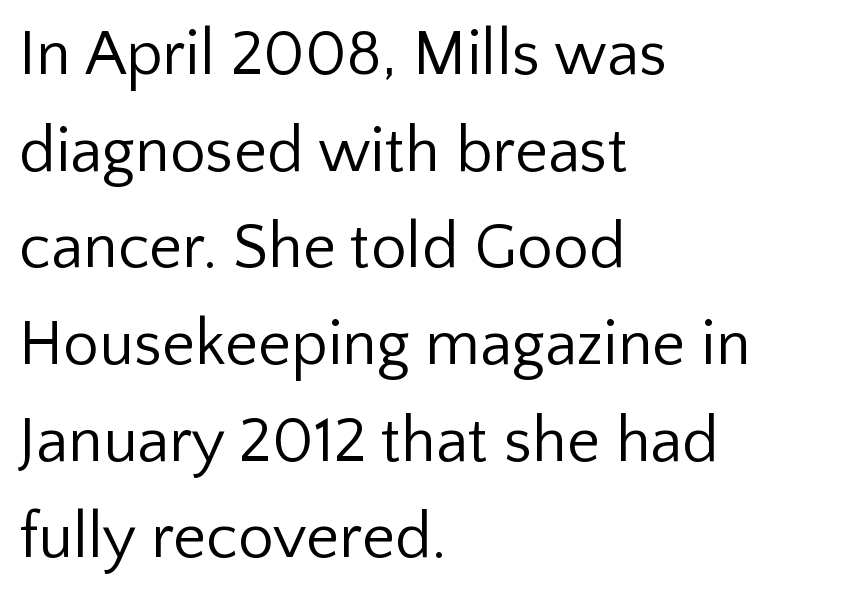
Bare-footed words on every line. Leftover space on each line is placed entirely after the last word. Whoever set this chose a conventional vertical rhythm. Bold? No — there's no thickening of the strokes. Caption: standard tracking, unaltered. Spacing verdict: proportional, widths tailored to each character.
